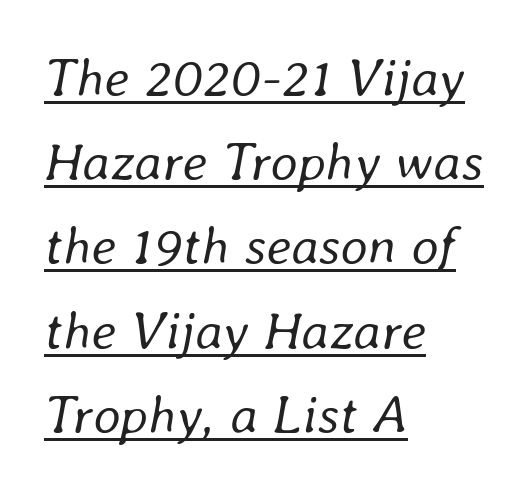
{"italic": "yes", "lean": "right", "slant_degrees": 8, "bold": "no", "weight": "regular", "width": "normal", "stroke_contrast": "low", "x_height": "medium", "monospaced": "no", "underline": "yes", "align": "left", "line_spacing": "normal", "line_spacing_ratio": 1.56, "letter_spacing": "normal", "letter_spacing_em": 0.0, "glyph_px": 54}
